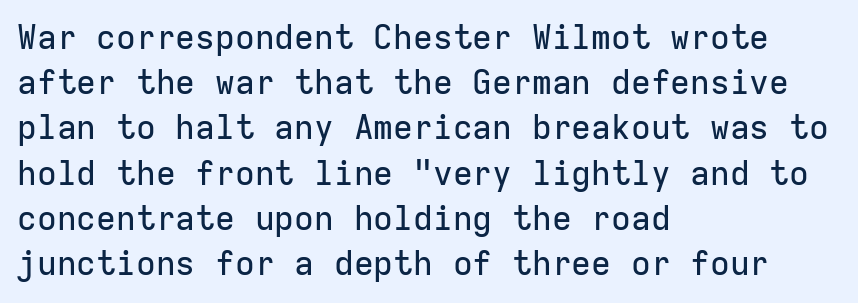
{"serif": "no", "italic": "no", "width": "normal", "stroke_contrast": "low", "x_height": "medium", "monospaced": "yes", "underline": "no", "align": "left", "line_spacing": "normal", "line_spacing_ratio": 1.37, "letter_spacing": "normal", "letter_spacing_em": 0.0, "glyph_px": 33}
